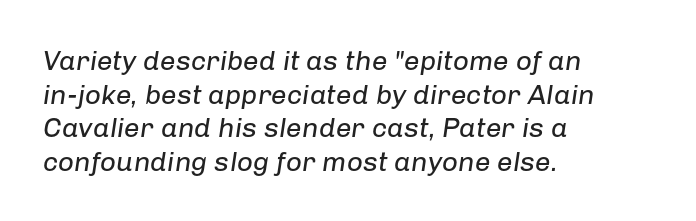
{"italic": "yes", "lean": "right", "slant_degrees": 8, "bold": "no", "weight": "regular", "width": "normal", "stroke_contrast": "low", "x_height": "medium", "monospaced": "no", "underline": "no", "align": "left", "line_spacing_ratio": 1.2, "letter_spacing": "normal", "letter_spacing_em": 0.0, "glyph_px": 28}
